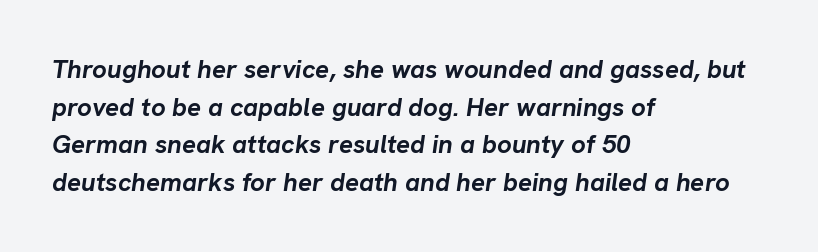
The image shows 26 px bold type, italic (leaning right); set left-aligned, normal line spacing (1.45x), normal letter spacing, not underlined.
